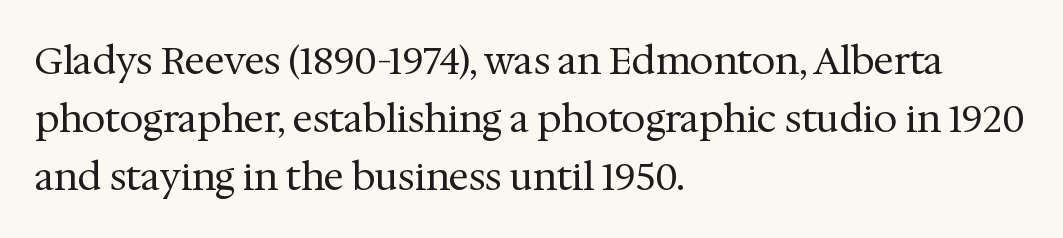
The image shows 38 px regular-weight serif type, upright; set left-aligned, normal line spacing (1.52x), normal letter spacing, not underlined; medium stroke contrast and a medium x-height.
